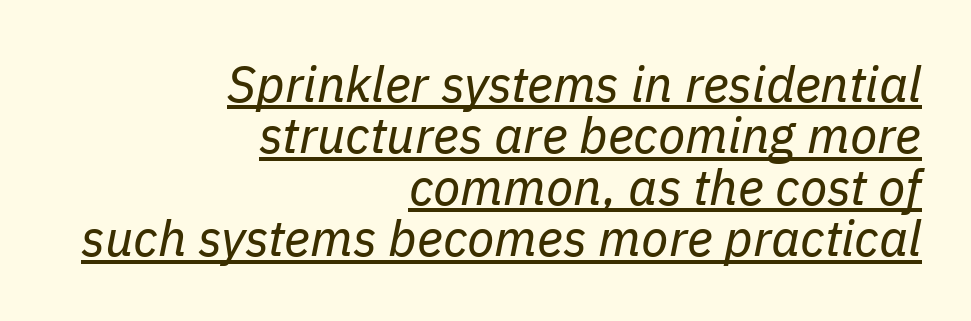
The image shows 50 px regular-weight type, italic (leaning right); set right-aligned, tight line spacing (1.03x), normal letter spacing, underlined; low stroke contrast and a medium x-height.
